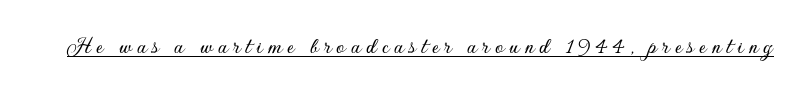
Between one letter and the next there's a generous, obvious gap. Descenders here cross a horizontal rule under the line.
